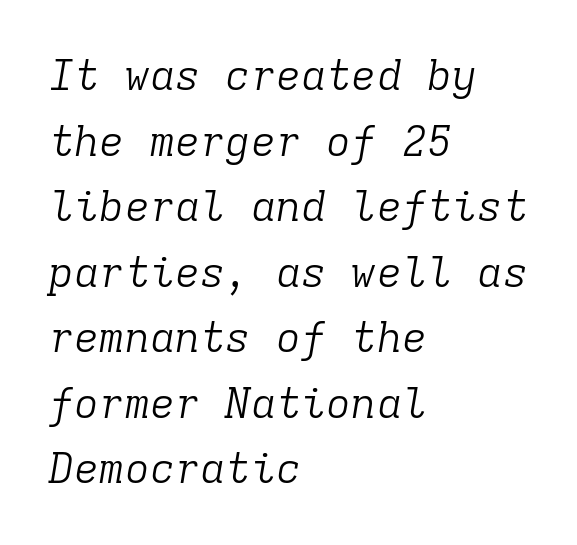
Q: Is the text bold? A: No.
Q: Is the text italic (slanted)? A: Yes, it leans right by about 9 degrees.
Q: Is the typeface a serif or a sans-serif typeface? A: Serif.
Q: Is the text underlined? A: No.
Q: How is the paragraph aligned? A: Left-aligned.
Q: Is the spacing between letters normal or unusually wide? A: Normal.
Q: Is the spacing between lines tight, normal or loose? A: Normal.
Q: Width (condensed, normal, or wide)? A: Normal.
Q: Stroke contrast? A: Low.
Q: x-height? A: Medium.
Q: Monospaced? A: Yes.
